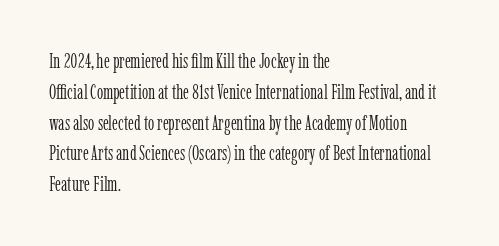
Unmarked baselines from the first word to the last. Between one letter and the next there's only the usual sliver of space. Left-aligned paragraph, ragged on the right. Compared with typical paragraphs, the rows here are spaced about the same. It's the straight-up-and-down kind of type.
